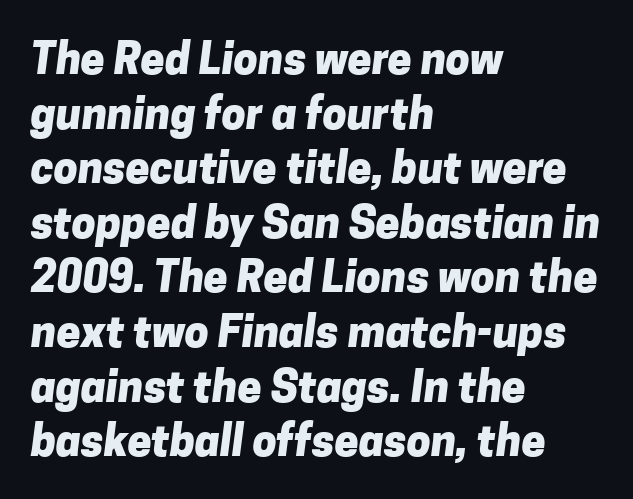
Q: Is the text bold? A: Yes.
Q: Is the typeface a serif or a sans-serif typeface? A: Sans-serif.
Q: Is the text underlined? A: No.
Q: How is the paragraph aligned? A: Left-aligned.
Q: Is the spacing between letters normal or unusually wide? A: Normal.
Q: Is the spacing between lines tight, normal or loose? A: Normal.
Q: Width (condensed, normal, or wide)? A: Normal.
Q: Stroke contrast? A: Low.
Q: x-height? A: Medium.
Q: Monospaced? A: No.
